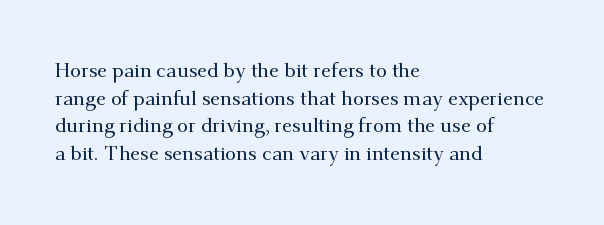
The block of text has a typical density, with ordinary space between rows. The letters stand straight up with perfectly vertical stems. Line starts are locked; line ends wander. Between one letter and the next there's only the usual sliver of space. Type without underlining.
